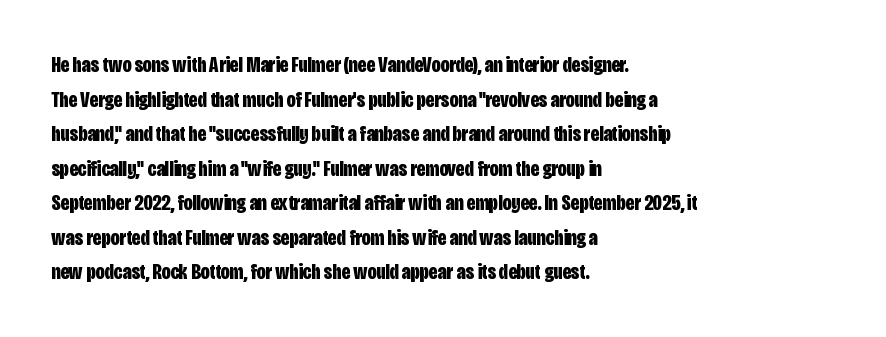
Q: Is the text bold? A: Yes.
Q: Is the text italic (slanted)? A: No, it is upright.
Q: Is the text underlined? A: No.
Q: How is the paragraph aligned? A: Left-aligned.
Q: Is the spacing between letters normal or unusually wide? A: Normal.
Q: Is the spacing between lines tight, normal or loose? A: Normal.
